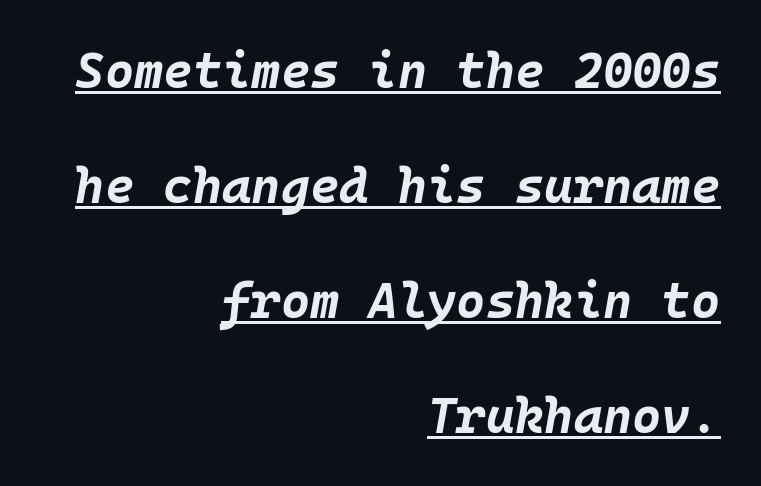
Q: Is the text bold? A: Yes.
Q: Is the text italic (slanted)? A: Yes, it leans right by about 10 degrees.
Q: Is the text underlined? A: Yes.
Q: How is the paragraph aligned? A: Right-aligned.
Q: Is the spacing between letters normal or unusually wide? A: Normal.
Q: Is the spacing between lines tight, normal or loose? A: Loose.
Q: Width (condensed, normal, or wide)? A: Normal.
Q: Stroke contrast? A: Low.
Q: x-height? A: Large.
Q: Monospaced? A: Yes.
